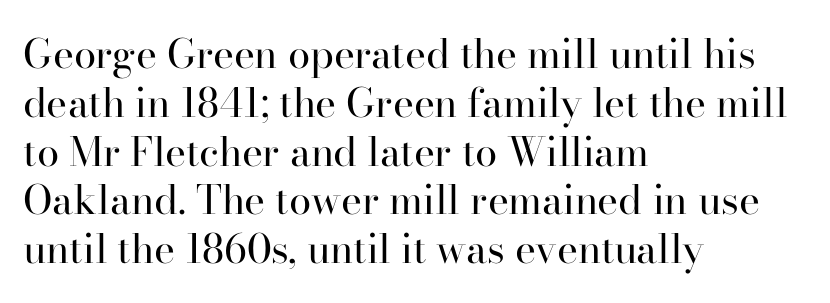
{"serif": "yes", "italic": "no", "bold": "no", "weight": "regular", "width": "normal", "stroke_contrast": "high", "x_height": "small", "monospaced": "no", "underline": "no", "align": "left", "line_spacing_ratio": 1.22, "letter_spacing": "normal", "letter_spacing_em": 0.0, "glyph_px": 40}
